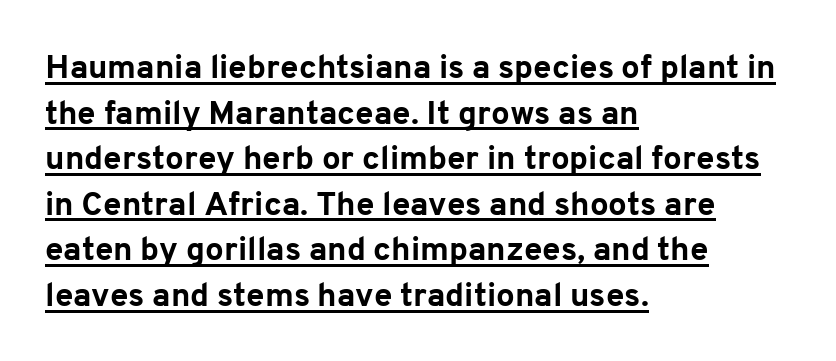
The face used here is rendered with its standard letterfit. Typographic density is high because the face is bold. To sum up the face: it is a sans, with no serifs. Posture: upright roman. Does the leading feel generous? No, just average. Caption: multi-line text, flush left, ragged right.
